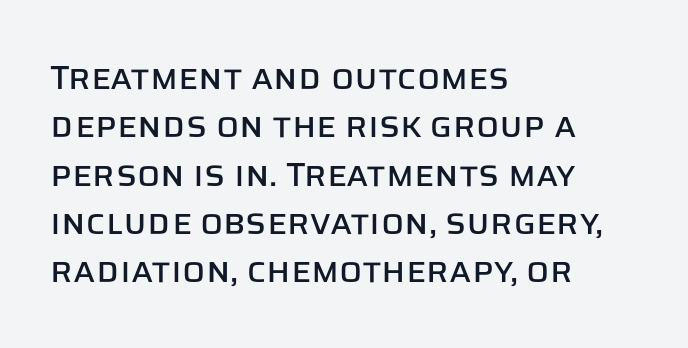
Check the space under the baseline: it is left empty. This rendering employs a face without finishing strokes, i.e., a sans-serif. Left-aligned paragraph, ragged on the right. This is the regular roman posture of the typeface.
